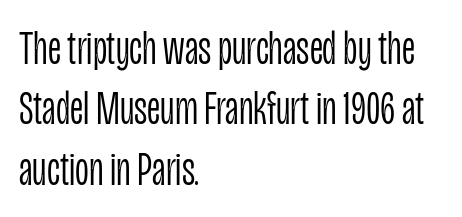
Q: Is the text bold? A: No.
Q: Is the text italic (slanted)? A: No, it is upright.
Q: Is the typeface a serif or a sans-serif typeface? A: Sans-serif.
Q: Is the text underlined? A: No.
Q: How is the paragraph aligned? A: Left-aligned.
Q: Is the spacing between letters normal or unusually wide? A: Normal.
Q: Is the spacing between lines tight, normal or loose? A: Normal.
Q: Width (condensed, normal, or wide)? A: Condensed.
Q: Stroke contrast? A: Low.
Q: x-height? A: Large.
Q: Monospaced? A: No.
